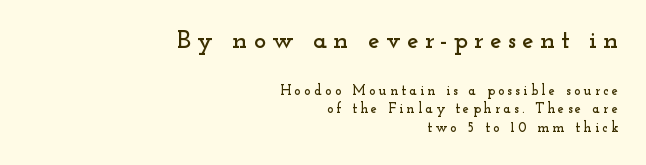
Q: Is the text italic (slanted)? A: No, it is upright.
Q: Is the text underlined? A: No.
Q: How is the paragraph aligned? A: Right-aligned.
Q: Is the spacing between letters normal or unusually wide? A: Unusually wide.
Q: Is the spacing between lines tight, normal or loose? A: Normal.
Q: Which block of text is set in a larger size, the first (top) or the second (bottom)? A: The first (top) one.
